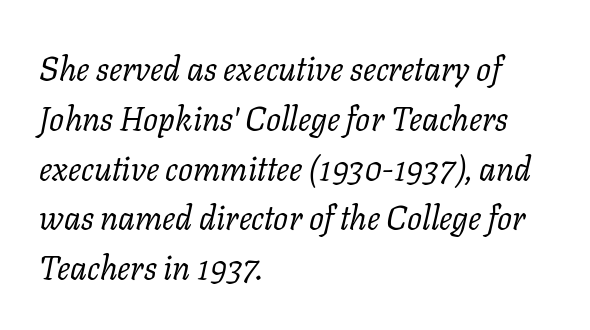
Q: Is the text bold? A: No.
Q: Is the text italic (slanted)? A: Yes, it leans right by about 11 degrees.
Q: Is the typeface a serif or a sans-serif typeface? A: Serif.
Q: Is the text underlined? A: No.
Q: How is the paragraph aligned? A: Left-aligned.
Q: Is the spacing between letters normal or unusually wide? A: Normal.
Q: Is the spacing between lines tight, normal or loose? A: Normal.
Q: Width (condensed, normal, or wide)? A: Normal.
Q: Stroke contrast? A: Low.
Q: x-height? A: Medium.
Q: Monospaced? A: No.
